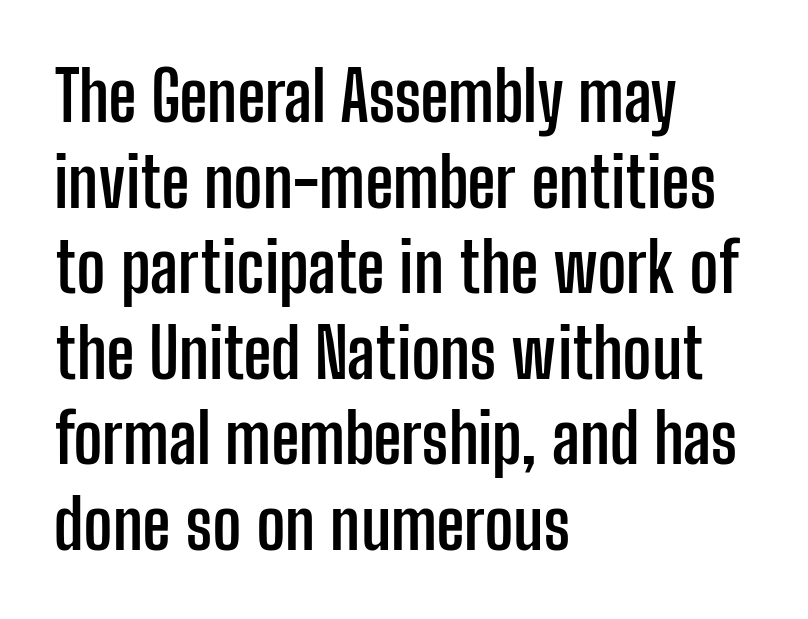
The image shows 69 px semibold, condensed sans-serif type, upright; set left-aligned, line spacing 1.24x, normal letter spacing, not underlined; low stroke contrast and a medium x-height.
